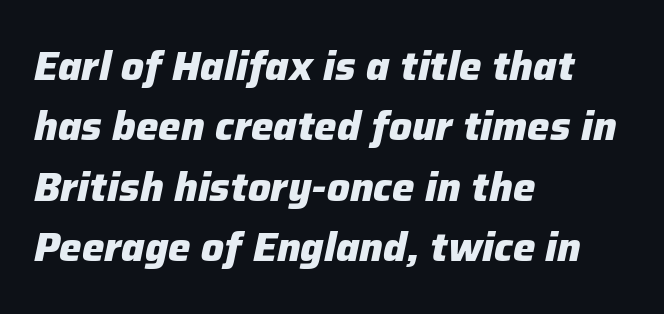
{"italic": "yes", "lean": "right", "slant_degrees": 12, "bold": "yes", "weight": "heavy", "width": "normal", "stroke_contrast": "low", "x_height": "medium", "monospaced": "no", "underline": "no", "align": "left", "line_spacing": "normal", "line_spacing_ratio": 1.51, "letter_spacing": "normal", "letter_spacing_em": 0.0, "glyph_px": 40}
